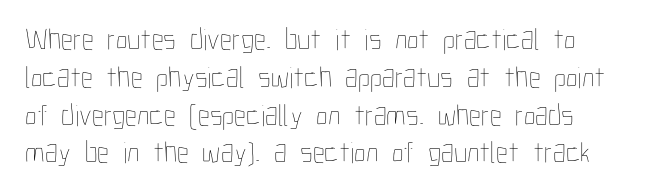
This block has exactly the height ordinary leading produces. Spacing verdict: proportional, widths tailored to each character. The string is rendered with underlining switched off. Inter-character spacing is left at the font's built-in metrics.
